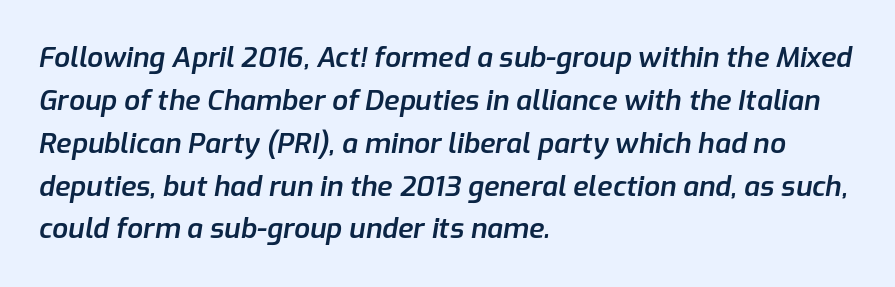
The image shows 28 px semibold type, italic (leaning right); set left-aligned, normal line spacing (1.53x), normal letter spacing, not underlined; low stroke contrast and a medium x-height.
